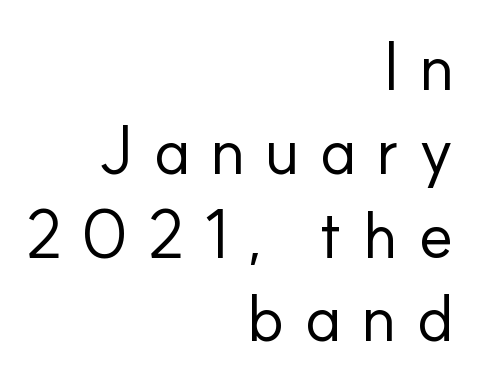
Quick note: underline off. These lines stack with their right ends in a neat column. Is there any slant? The stems are plumb. Each word looks stretched out because of the extra space between its letters.
